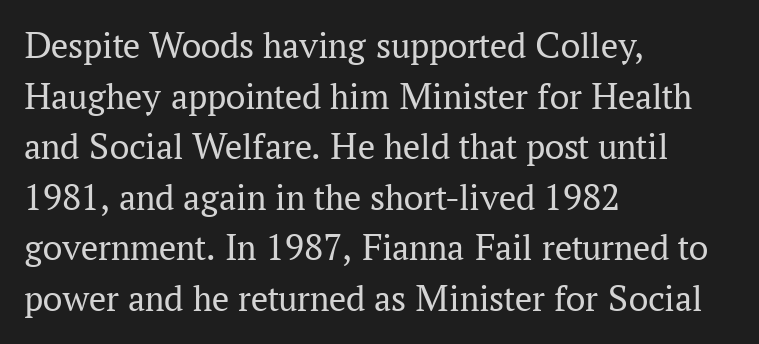
The image shows 38 px regular-weight serif type, upright; set left-aligned, normal line spacing (1.33x), normal letter spacing, not underlined; medium stroke contrast and a medium x-height.
